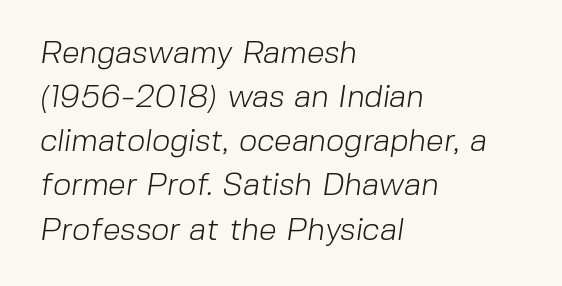
{"serif": "no", "bold": "no", "weight": "light", "width": "normal", "stroke_contrast": "low", "x_height": "medium", "monospaced": "no", "underline": "no", "align": "left", "line_spacing": "normal", "line_spacing_ratio": 1.38, "letter_spacing": "normal", "letter_spacing_em": 0.0, "glyph_px": 32}
